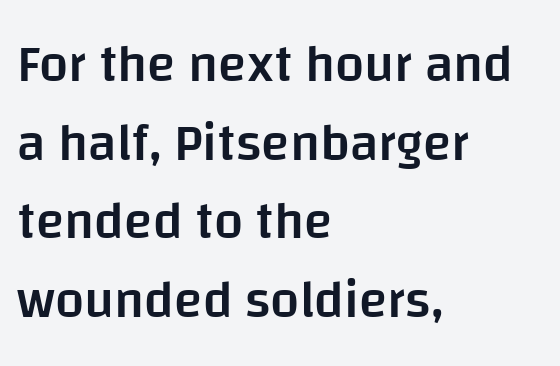
Q: Is the text bold? A: Semi-bold.
Q: Is the text italic (slanted)? A: No, it is upright.
Q: Is the typeface a serif or a sans-serif typeface? A: Sans-serif.
Q: Is the text underlined? A: No.
Q: How is the paragraph aligned? A: Left-aligned.
Q: Is the spacing between letters normal or unusually wide? A: Normal.
Q: Is the spacing between lines tight, normal or loose? A: Normal.
Q: Width (condensed, normal, or wide)? A: Normal.
Q: Stroke contrast? A: Low.
Q: x-height? A: Large.
Q: Monospaced? A: No.
